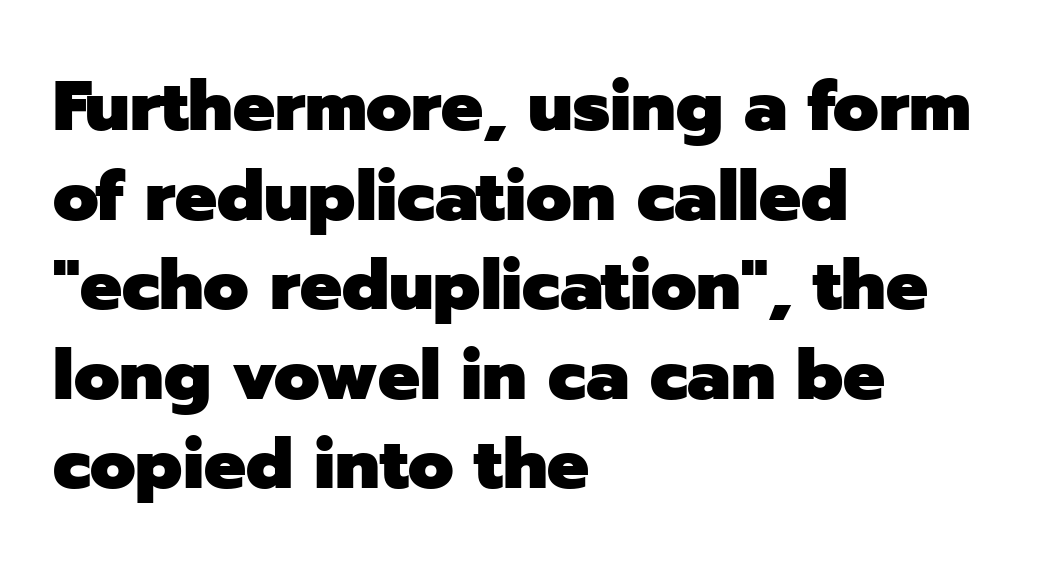
Q: Is the text bold? A: Yes.
Q: Is the text italic (slanted)? A: No, it is upright.
Q: Is the typeface a serif or a sans-serif typeface? A: Sans-serif.
Q: Is the text underlined? A: No.
Q: How is the paragraph aligned? A: Left-aligned.
Q: Is the spacing between letters normal or unusually wide? A: Normal.
Q: Is the spacing between lines tight, normal or loose? A: Normal.
Q: Width (condensed, normal, or wide)? A: Normal.
Q: Stroke contrast? A: Low.
Q: x-height? A: Medium.
Q: Monospaced? A: No.
